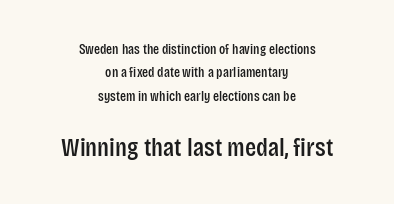
The image shows 26 px text type, upright; set centered, normal line spacing (1.67x), normal letter spacing, not underlined; the second (bottom) block is 1.86x larger.
